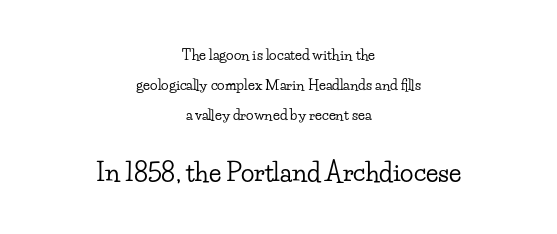
Posture: straight, roman, zero tilt. The space between consecutive lines is lavish. In terms of letterspacing, this is plain default setting. Type size steps up from the first block to the second.
